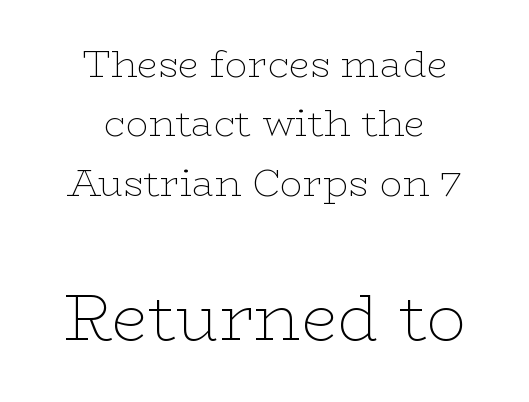
A bare baseline throughout the passage. Caption: standard tracking, unaltered. Do the characters align in a grid? No, the font is proportional. A serif font was chosen for this passage. A typesetter would call this leading conventional body-copy spacing. Caption: upper text group reduced, lower text group enlarged.
